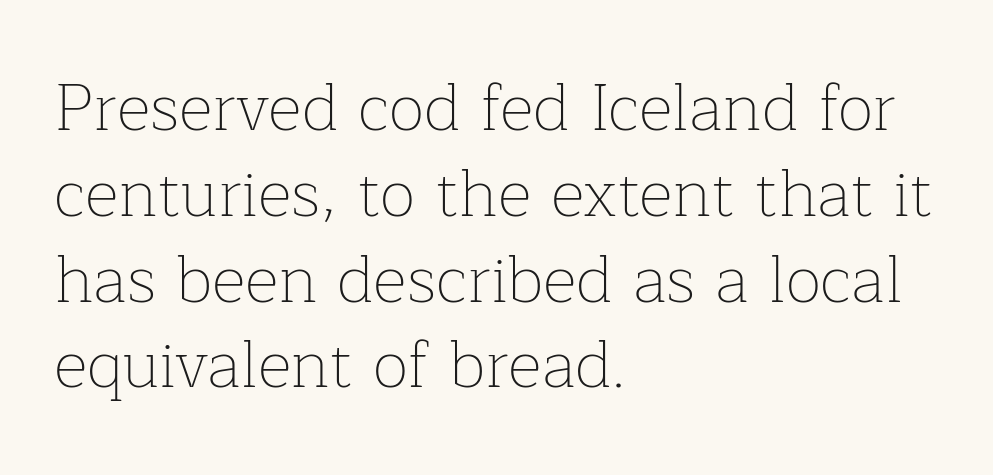
{"serif": "yes", "italic": "no", "bold": "no", "weight": "thin", "width": "normal", "stroke_contrast": "low", "x_height": "medium", "monospaced": "no", "underline": "no", "align": "left", "line_spacing": "normal", "line_spacing_ratio": 1.3, "letter_spacing": "normal", "letter_spacing_em": 0.0, "glyph_px": 66}
